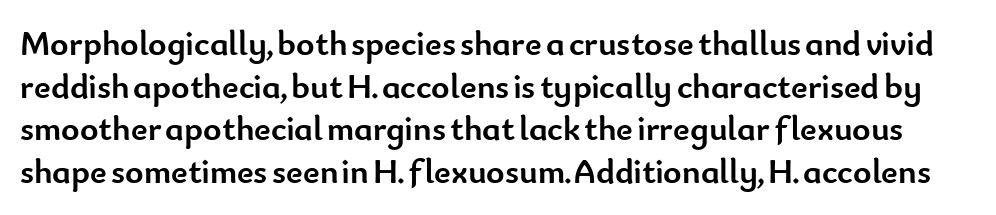
{"serif": "no", "italic": "no", "bold": "yes", "weight": "semibold", "width": "normal", "stroke_contrast": "low", "x_height": "small", "monospaced": "no", "underline": "no", "line_spacing_ratio": 1.22, "letter_spacing": "normal", "letter_spacing_em": 0.0, "glyph_px": 35}
